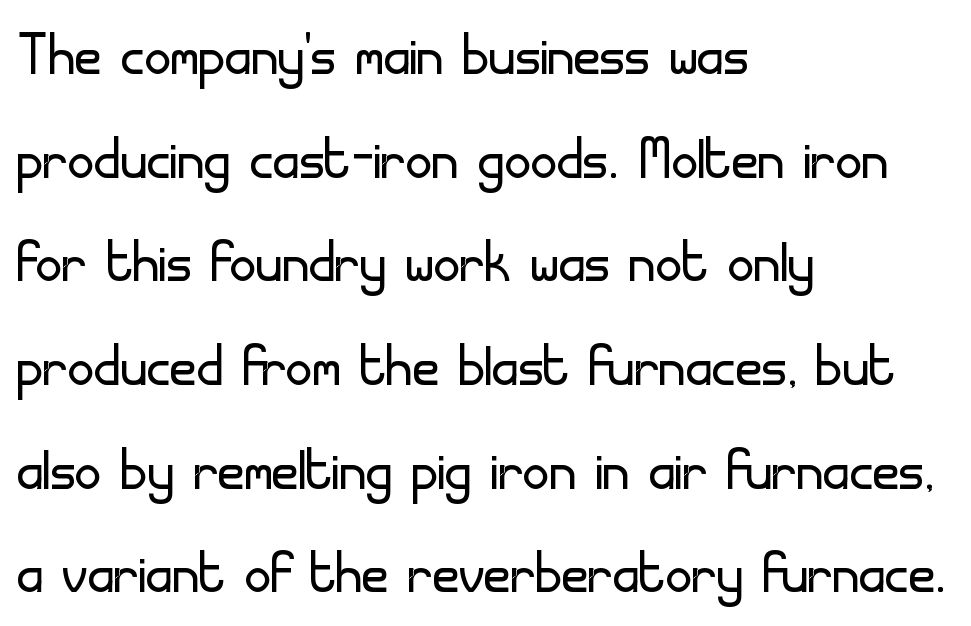
Q: Is the text bold? A: No.
Q: Is the text italic (slanted)? A: No, it is upright.
Q: Is the typeface a serif or a sans-serif typeface? A: Sans-serif.
Q: Is the text underlined? A: No.
Q: How is the paragraph aligned? A: Left-aligned.
Q: Is the spacing between letters normal or unusually wide? A: Normal.
Q: Is the spacing between lines tight, normal or loose? A: Normal.
Q: Width (condensed, normal, or wide)? A: Normal.
Q: Stroke contrast? A: Low.
Q: x-height? A: Small.
Q: Monospaced? A: No.
